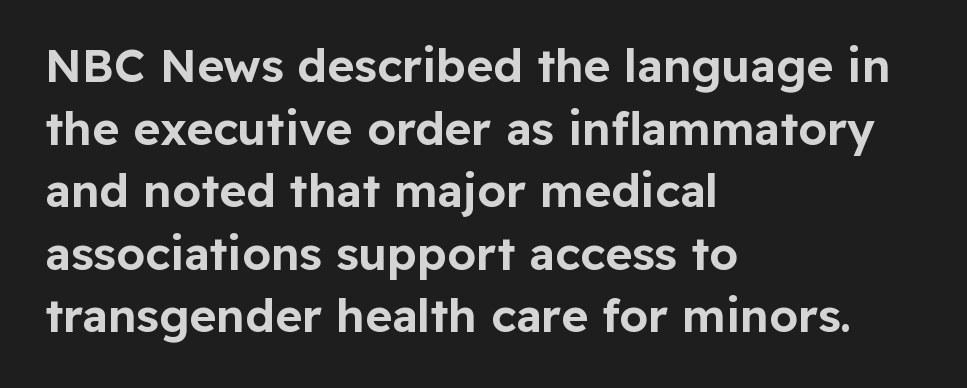
{"serif": "no", "italic": "no", "width": "normal", "stroke_contrast": "low", "x_height": "medium", "monospaced": "no", "underline": "no", "align": "left", "line_spacing": "normal", "line_spacing_ratio": 1.36, "letter_spacing": "normal", "letter_spacing_em": 0.0, "glyph_px": 46}
